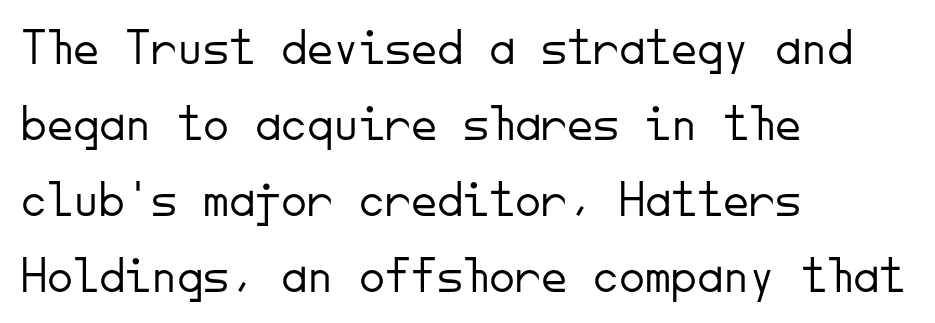
Are there feet on the stems? There aren't — it's a sans. Descenders hang freely into open space. The passage shown has conventional tracking throughout. This rendering uses left alignment, leaving the right contour irregular. Quick note: interline space is typical. A typesetter would mark this as roman, not italic.
